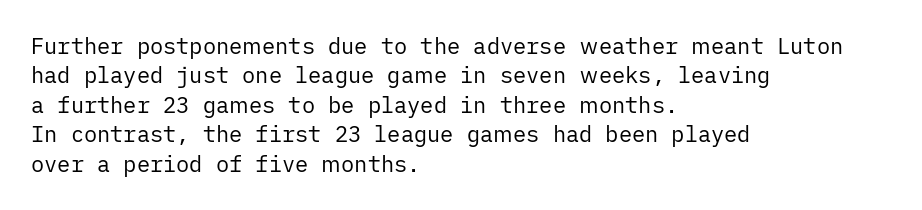
Bare-footed words on every line. Every stem runs plumb, perpendicular to the baseline. The typesetting does not lean heavy: it is not bold. Tracking value appears to be zero — textbook default spacing. The vertical gap from one line to the next is medium.
